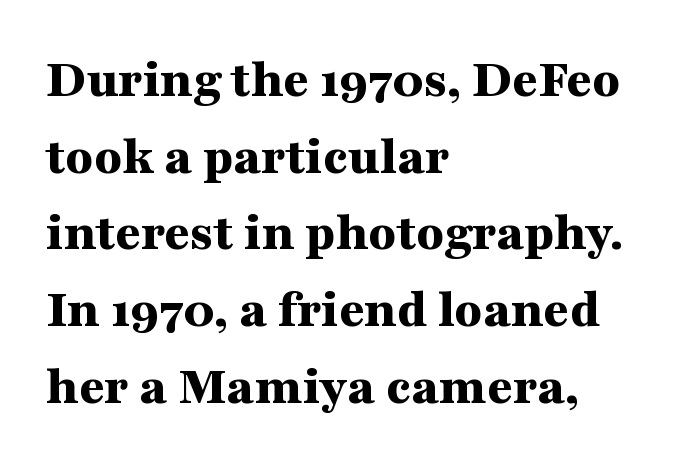
The image shows 56 px bold, wide serif type, upright; set left-aligned, normal line spacing (1.37x), normal letter spacing, not underlined; medium stroke contrast and a medium x-height.
